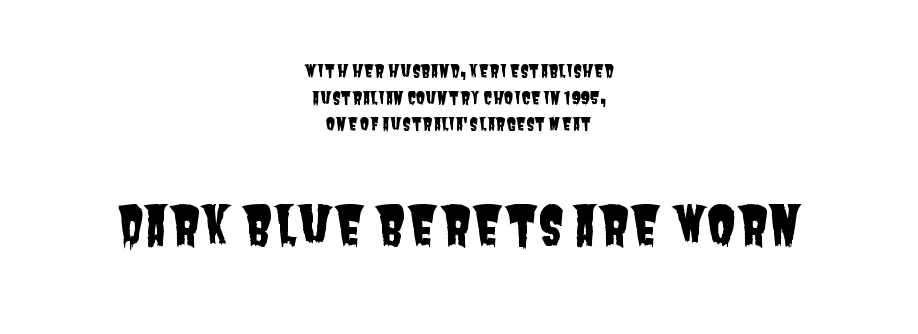
Q: Is the typeface a serif or a sans-serif typeface? A: Sans-serif.
Q: Is the text underlined? A: No.
Q: How is the paragraph aligned? A: Centered.
Q: Is the spacing between letters normal or unusually wide? A: Normal.
Q: Is the spacing between lines tight, normal or loose? A: Normal.
Q: Which block of text is set in a larger size, the first (top) or the second (bottom)? A: The second (bottom) one.
Q: Width (condensed, normal, or wide)? A: Condensed.
Q: Stroke contrast? A: Low.
Q: x-height? A: Large.
Q: Monospaced? A: No.
